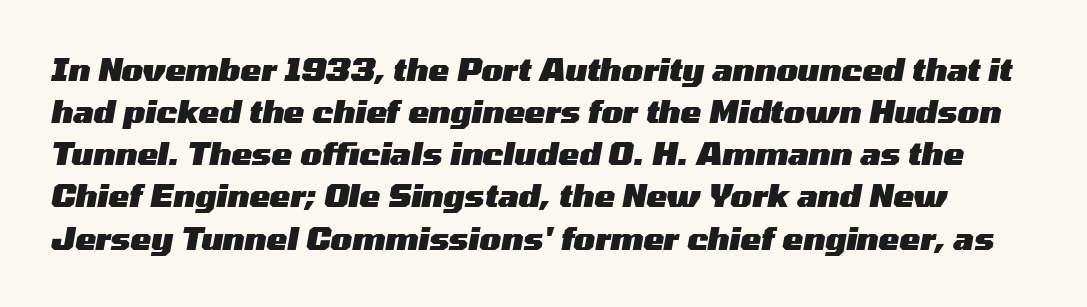
Q: Is the text bold? A: Yes.
Q: Is the text italic (slanted)? A: Yes, it leans right by about 10 degrees.
Q: Is the text underlined? A: No.
Q: Is the spacing between letters normal or unusually wide? A: Normal.
Q: Is the spacing between lines tight, normal or loose? A: Normal.
Q: Width (condensed, normal, or wide)? A: Wide.
Q: Stroke contrast? A: Medium.
Q: x-height? A: Medium.
Q: Monospaced? A: No.
